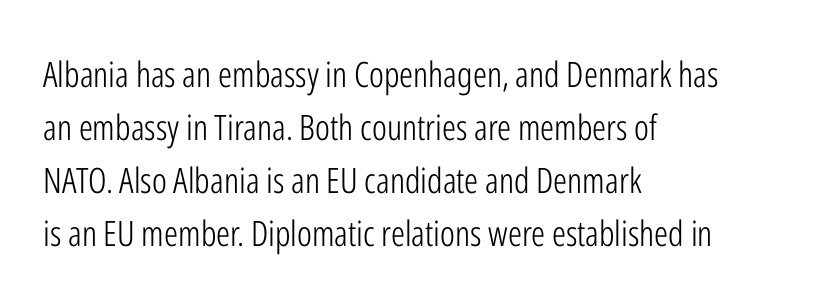
The image shows 35 px light, condensed sans-serif type, upright; set left-aligned, normal line spacing (1.51x), normal letter spacing, not underlined; low stroke contrast and a medium x-height.
